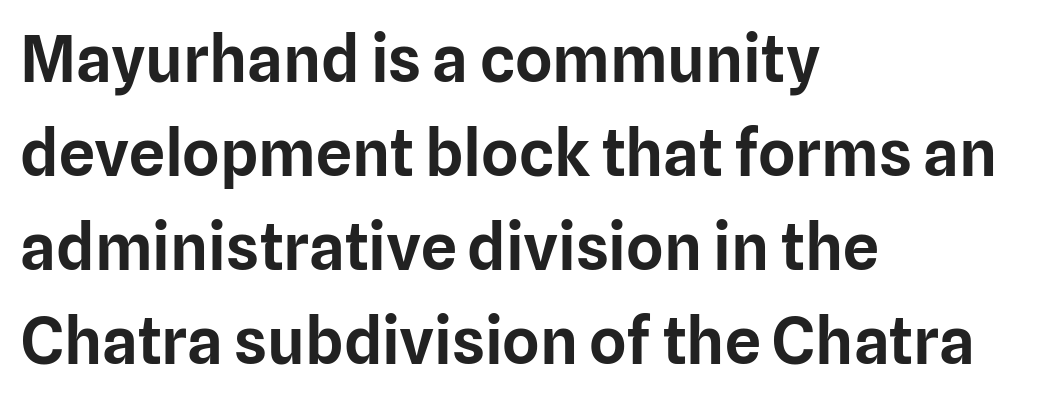
{"serif": "no", "italic": "no", "width": "normal", "stroke_contrast": "low", "x_height": "medium", "monospaced": "no", "underline": "no", "align": "left", "line_spacing": "normal", "line_spacing_ratio": 1.47, "letter_spacing": "normal", "letter_spacing_em": 0.0, "glyph_px": 64}
